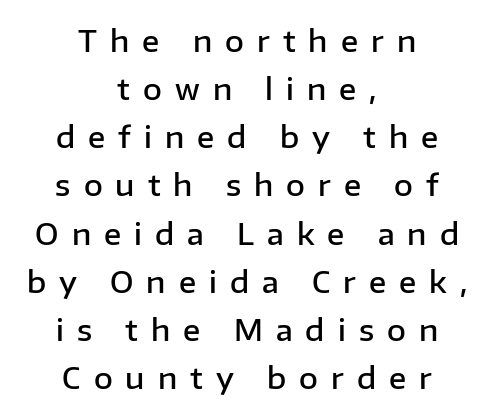
Q: Is the text bold? A: Semi-bold.
Q: Is the text italic (slanted)? A: No, it is upright.
Q: Is the typeface a serif or a sans-serif typeface? A: Sans-serif.
Q: Is the text underlined? A: No.
Q: How is the paragraph aligned? A: Centered.
Q: Is the spacing between letters normal or unusually wide? A: Unusually wide.
Q: Is the spacing between lines tight, normal or loose? A: Normal.
Q: Width (condensed, normal, or wide)? A: Normal.
Q: Stroke contrast? A: Low.
Q: x-height? A: Medium.
Q: Monospaced? A: No.
